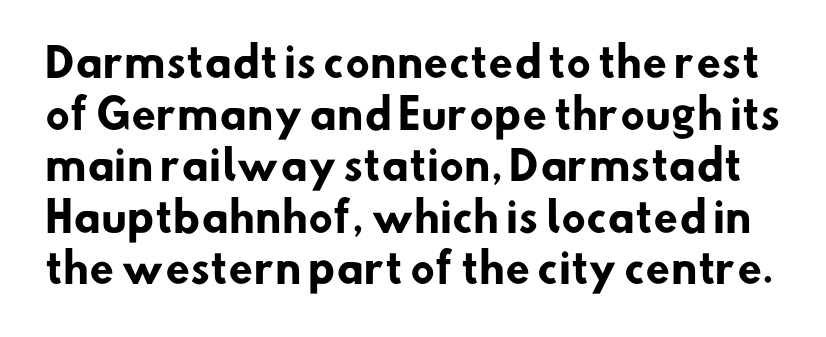
Stroke thickness is high; the sample reads as a true bold. In terms of letterspacing, this is plain default setting. Quick note: underline off. The space between consecutive lines is moderate.
